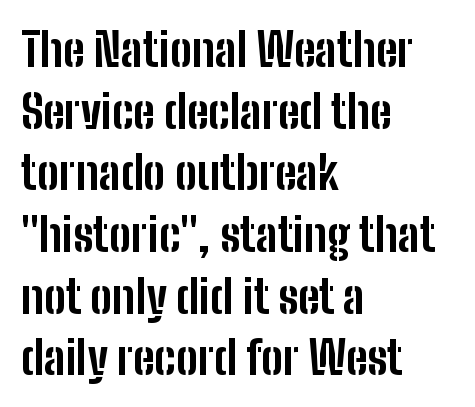
The characters look thick and weighty, a clear bold. Varying glyph widths throughout — classic text-font behaviour. Left-aligned paragraph, ragged on the right. The passage shown has conventional tracking throughout. When letters stand straight like this, we call the style roman or upright. Underlining? Definitely not there.
